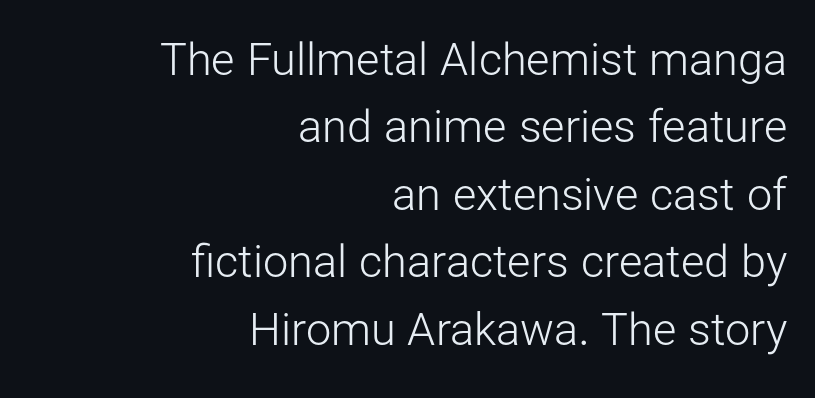
{"serif": "no", "italic": "no", "bold": "no", "weight": "light", "width": "normal", "stroke_contrast": "low", "x_height": "medium", "monospaced": "no", "underline": "no", "align": "right", "line_spacing": "normal", "line_spacing_ratio": 1.5, "letter_spacing": "normal", "letter_spacing_em": 0.0, "glyph_px": 45}
